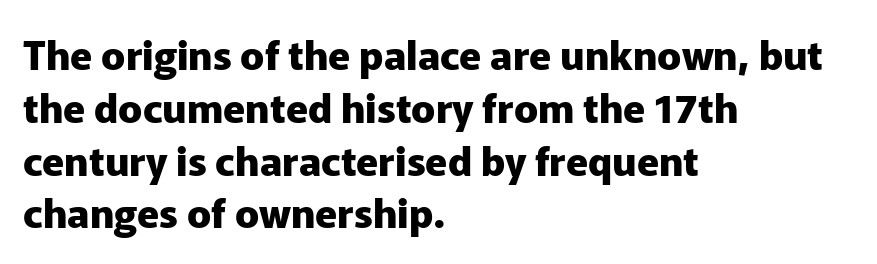
{"serif": "no", "italic": "no", "bold": "yes", "weight": "heavy", "width": "normal", "stroke_contrast": "low", "x_height": "medium", "monospaced": "no", "underline": "no", "align": "left", "line_spacing": "normal", "line_spacing_ratio": 1.32, "letter_spacing": "normal", "letter_spacing_em": 0.0, "glyph_px": 40}
